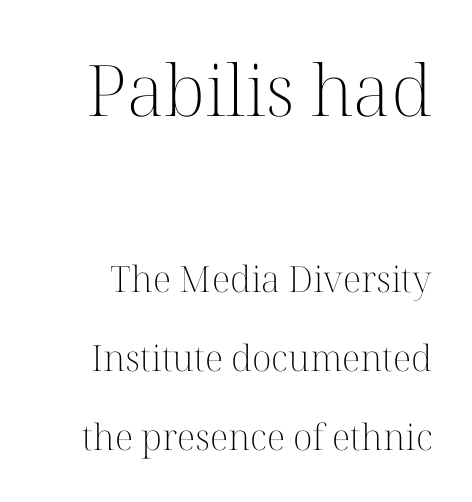
{"serif": "yes", "italic": "no", "bold": "no", "weight": "light", "width": "normal", "stroke_contrast": "high", "x_height": "medium", "monospaced": "no", "underline": "no", "line_spacing": "loose", "line_spacing_ratio": 2.2, "letter_spacing": "normal", "letter_spacing_em": 0.0, "larger_block": "first", "size_ratio": 1.97, "glyph_px": 71}
